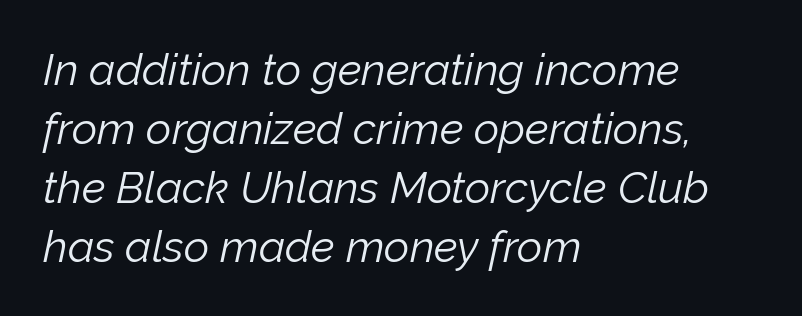
Q: Is the text bold? A: No.
Q: Is the text italic (slanted)? A: Yes, it leans right by about 12 degrees.
Q: Is the text underlined? A: No.
Q: How is the paragraph aligned? A: Left-aligned.
Q: Is the spacing between letters normal or unusually wide? A: Normal.
Q: Is the spacing between lines tight, normal or loose? A: Normal.
Q: Width (condensed, normal, or wide)? A: Normal.
Q: Stroke contrast? A: Low.
Q: x-height? A: Medium.
Q: Monospaced? A: No.
